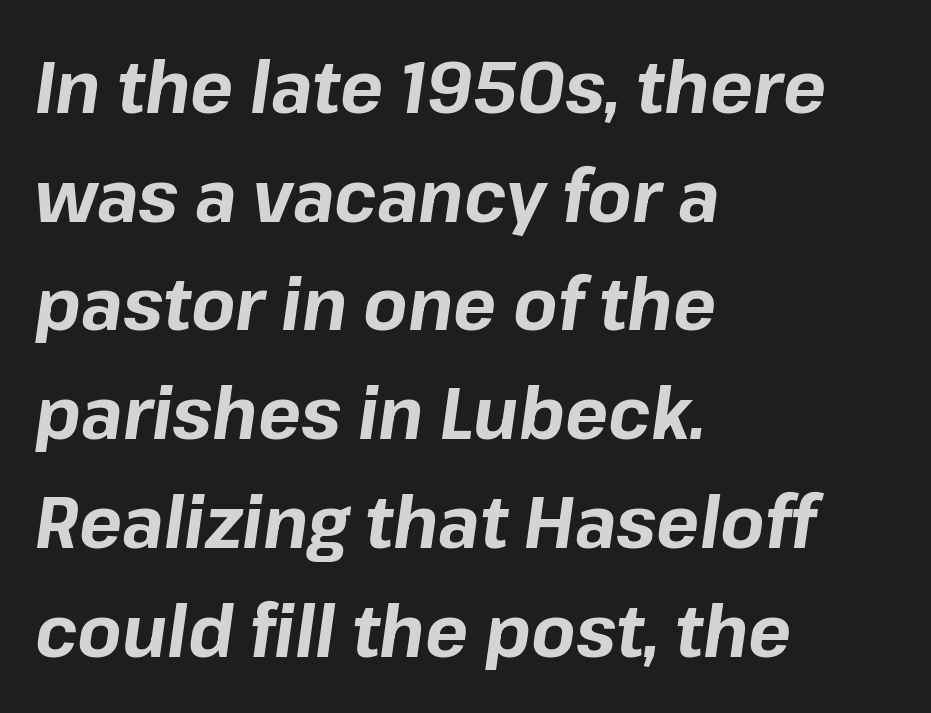
The letters are bold, with thick, heavy strokes. Each letter keeps its own natural width here, so spacing adapts to shape. The text block is weighted toward the left margin, trailing off unevenly rightward. Quick note: underline off. What stands out about the letter spacing? Nothing — it is the standard amount. Does the lettering tilt? It does — this is italic.
